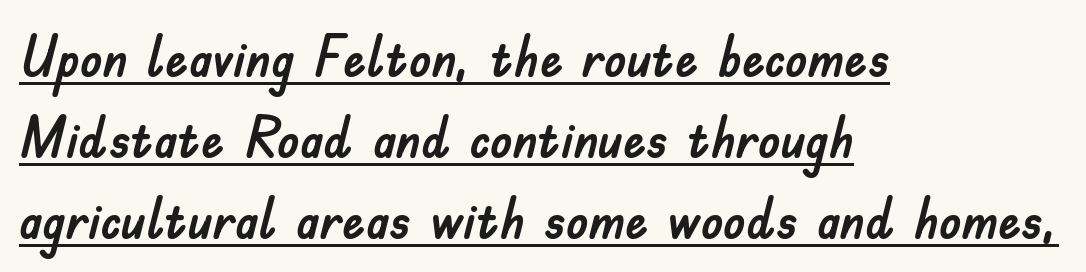
Looks like regular typesetting: each glyph gets only the width it needs. Reading down the column, the eye jumps a familiar distance to each next line. The ragged edge is on the right, which tells us the setting is flush left.
